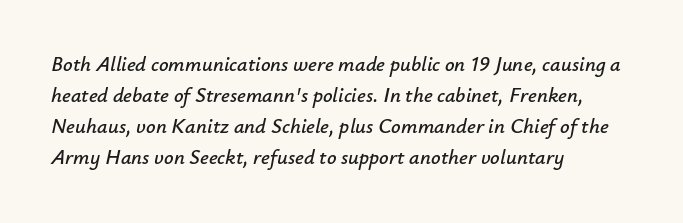
Regarding leading, the lines here are spaced in the standard way. An italicized treatment has been applied to the whole sample. This rendering features lettering with no underline. Caption: multi-line text, flush left, ragged right. The gaps between neighbouring characters are ordinary and unremarkable.
